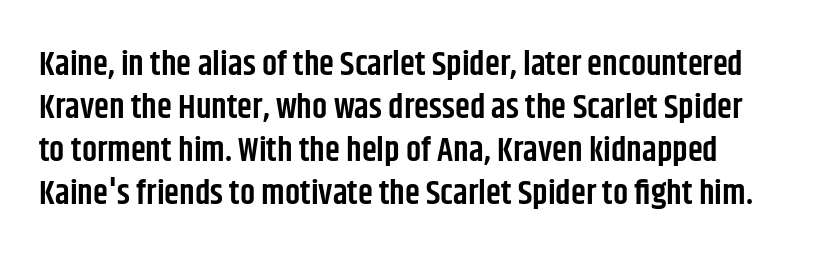
Q: Is the text bold? A: Semi-bold.
Q: Is the text italic (slanted)? A: No, it is upright.
Q: Is the typeface a serif or a sans-serif typeface? A: Sans-serif.
Q: Is the text underlined? A: No.
Q: Is the spacing between letters normal or unusually wide? A: Normal.
Q: Is the spacing between lines tight, normal or loose? A: Normal.
Q: Width (condensed, normal, or wide)? A: Condensed.
Q: Stroke contrast? A: Low.
Q: x-height? A: Large.
Q: Monospaced? A: No.
